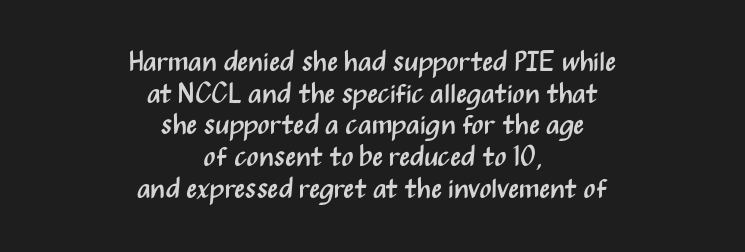
The image shows 28 px regular-weight, condensed sans-serif type, upright; set centered, tight line spacing (1.13x), normal letter spacing, not underlined; medium stroke contrast and a medium x-height.
